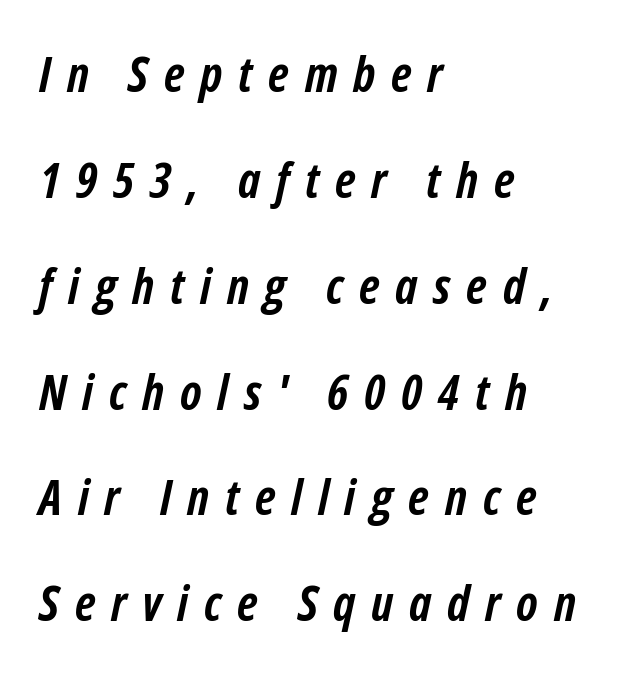
The image shows 49 px semibold, condensed type, italic (leaning right); set left-aligned, loose line spacing (2.16x), unusually wide letter spacing (+0.32 em), not underlined; low stroke contrast and a medium x-height.
